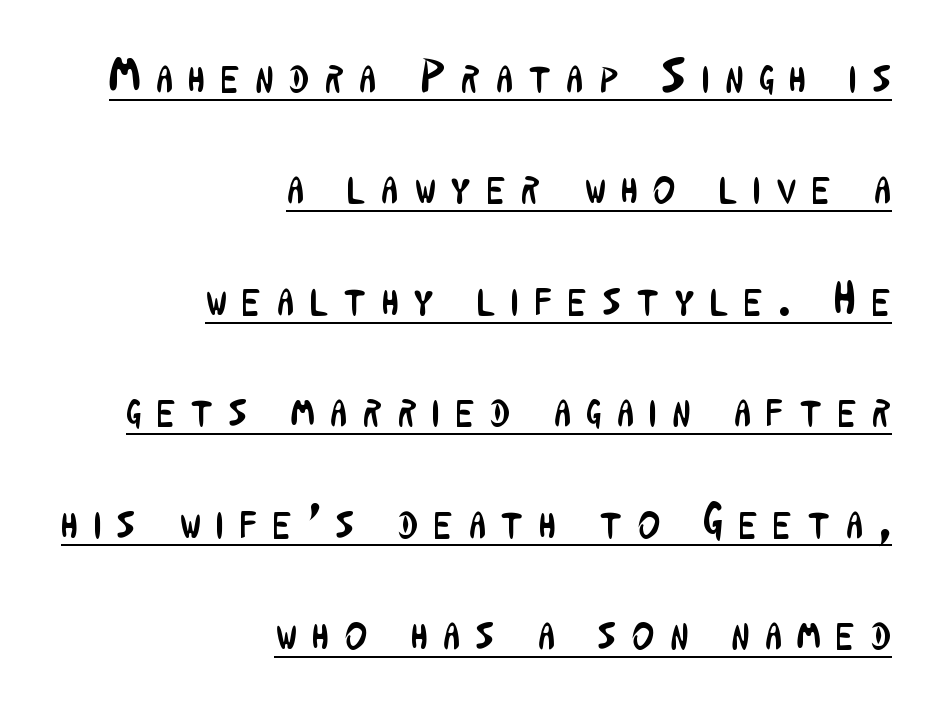
{"serif": "no", "italic": "no", "bold": "no", "weight": "regular", "width": "condensed", "stroke_contrast": "low", "x_height": "medium", "monospaced": "no", "underline": "yes", "align": "right", "line_spacing": "loose", "line_spacing_ratio": 2.37, "letter_spacing": "wide", "letter_spacing_em": 0.34, "glyph_px": 47}
